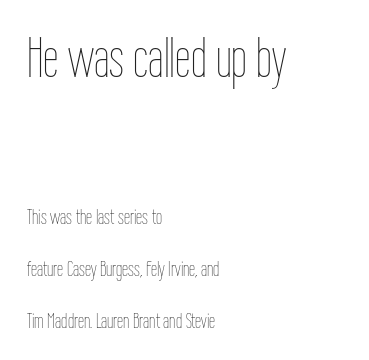
{"italic": "no", "bold": "no", "weight": "thin", "width": "condensed", "stroke_contrast": "low", "x_height": "medium", "monospaced": "no", "underline": "no", "align": "left", "line_spacing": "loose", "line_spacing_ratio": 2.36, "letter_spacing": "normal", "letter_spacing_em": 0.0, "larger_block": "first", "size_ratio": 2.55, "glyph_px": 56}
